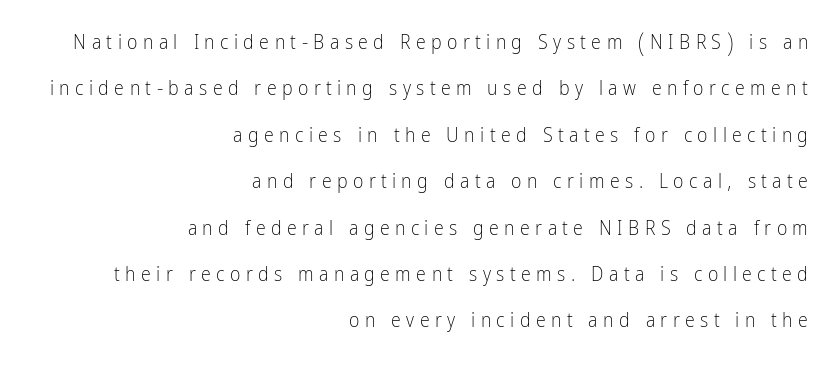
Q: Is the text bold? A: No.
Q: Is the text italic (slanted)? A: No, it is upright.
Q: Is the text underlined? A: No.
Q: How is the paragraph aligned? A: Right-aligned.
Q: Is the spacing between letters normal or unusually wide? A: Unusually wide.
Q: Is the spacing between lines tight, normal or loose? A: Loose.
